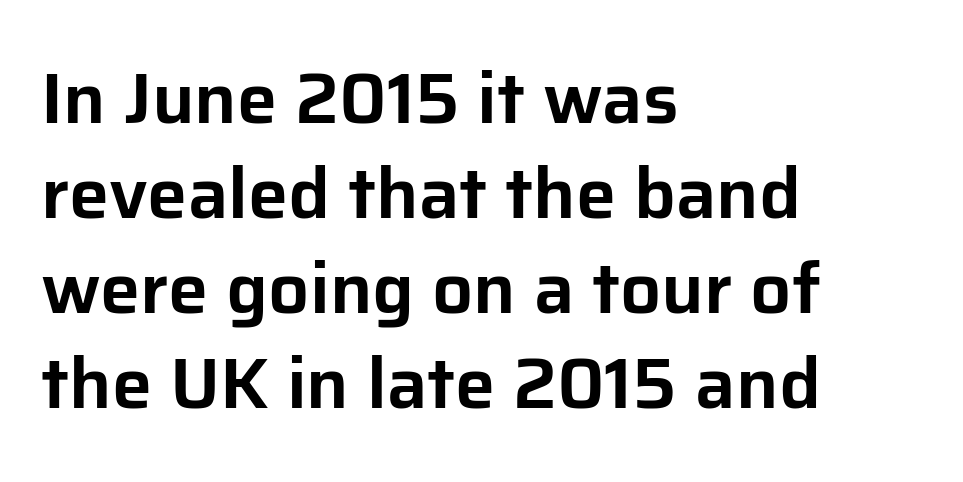
Notice how the stems are strictly vertical — no italics here. Each letter keeps its own natural width here, so spacing adapts to shape. Alignment: flush left. The designer went with a sans here, leaving each stem footless. No extra tracking has been applied to these lines.
